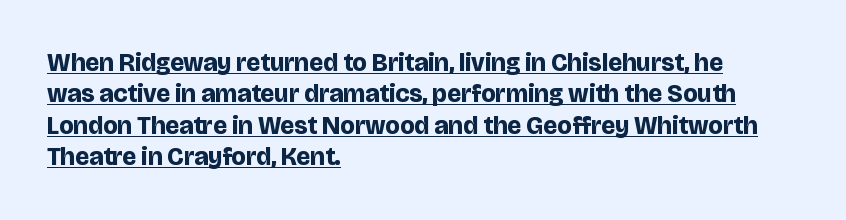
The image shows 25 px bold type, upright; set left-aligned, normal line spacing (1.26x), normal letter spacing, underlined.
